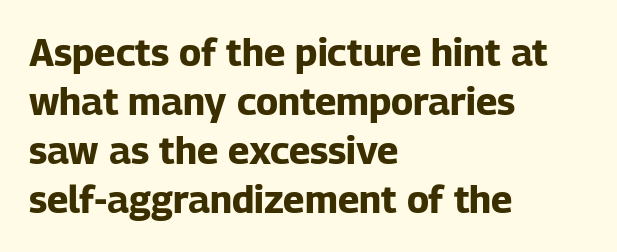
The image shows 38 px bold sans-serif type, upright; set left-aligned, normal line spacing (1.29x), normal letter spacing, not underlined; low stroke contrast and a medium x-height.
